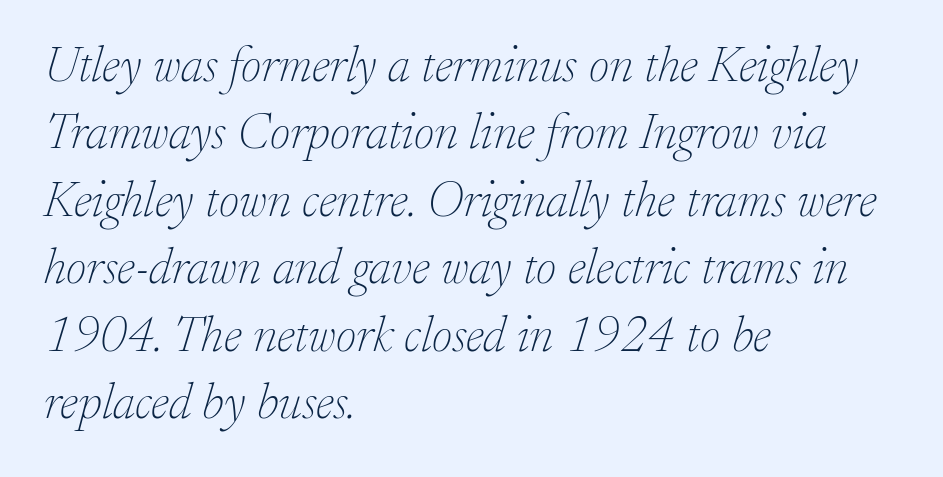
Q: Is the text bold? A: No.
Q: Is the text italic (slanted)? A: Yes, it leans right by about 17 degrees.
Q: Is the typeface a serif or a sans-serif typeface? A: Serif.
Q: Is the text underlined? A: No.
Q: How is the paragraph aligned? A: Left-aligned.
Q: Is the spacing between letters normal or unusually wide? A: Normal.
Q: Is the spacing between lines tight, normal or loose? A: Normal.
Q: Width (condensed, normal, or wide)? A: Normal.
Q: Stroke contrast? A: Low.
Q: x-height? A: Small.
Q: Monospaced? A: No.
